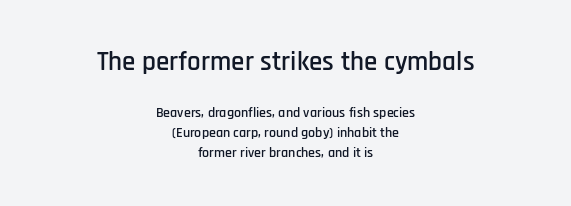
The image shows 27 px text type, upright; set centered, normal line spacing (1.4x), normal letter spacing, not underlined; the first (top) block is 1.93x larger.
